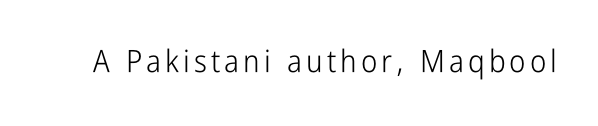
{"serif": "no", "italic": "no", "bold": "no", "weight": "light", "width": "condensed", "stroke_contrast": "low", "x_height": "medium", "monospaced": "no", "underline": "no", "glyph_px": 31}
